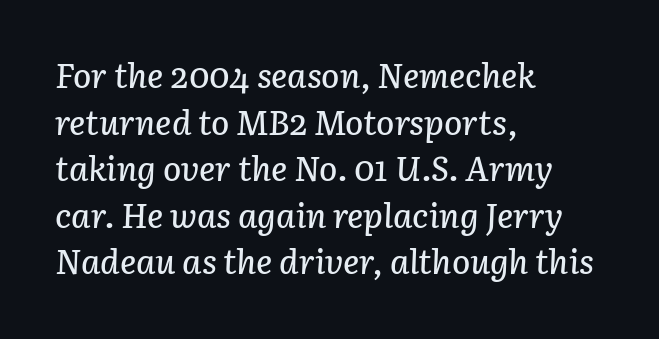
The image shows 34 px text type, italic (leaning right); set left-aligned, normal line spacing (1.37x), normal letter spacing, not underlined; low stroke contrast and a medium x-height.
